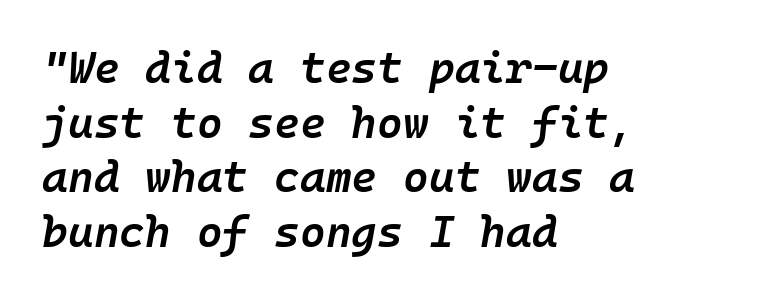
All the whitespace from short lines collects on the right. The gap between lines stays unmarked. Compared with ordinary roman type, these characters are visibly tilted. The rendering uses a semibold face; strokes are thickened but not to full bold.
